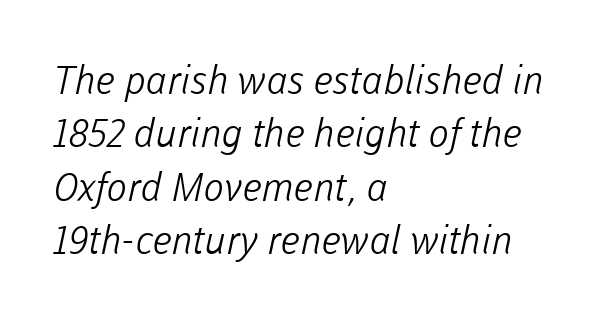
Q: Is the text bold? A: No.
Q: Is the typeface a serif or a sans-serif typeface? A: Sans-serif.
Q: Is the text underlined? A: No.
Q: How is the paragraph aligned? A: Left-aligned.
Q: Is the spacing between letters normal or unusually wide? A: Normal.
Q: Is the spacing between lines tight, normal or loose? A: Normal.
Q: Width (condensed, normal, or wide)? A: Normal.
Q: Stroke contrast? A: Low.
Q: x-height? A: Medium.
Q: Monospaced? A: No.
